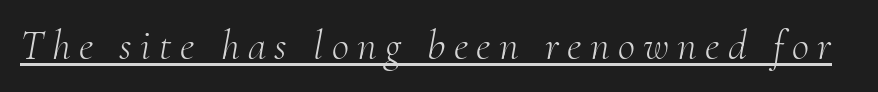
Q: Is the text bold? A: No.
Q: Is the text italic (slanted)? A: Yes, it leans right by about 10 degrees.
Q: Is the typeface a serif or a sans-serif typeface? A: Serif.
Q: Is the text underlined? A: Yes.
Q: Is the spacing between letters normal or unusually wide? A: Unusually wide.
Q: Width (condensed, normal, or wide)? A: Normal.
Q: Stroke contrast? A: Medium.
Q: x-height? A: Small.
Q: Monospaced? A: No.
